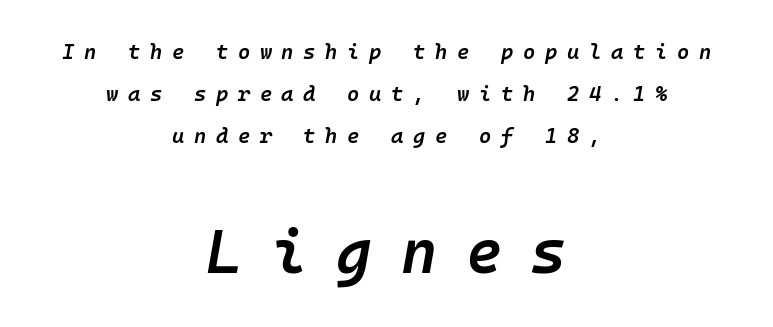
{"italic": "yes", "lean": "right", "slant_degrees": 10, "bold": "semi", "weight": "semibold", "width": "normal", "stroke_contrast": "low", "x_height": "medium", "underline": "no", "align": "center", "line_spacing": "loose", "line_spacing_ratio": 2.0, "letter_spacing": "wide", "letter_spacing_em": 0.46, "larger_block": "second", "size_ratio": 2.95, "glyph_px": 62}
